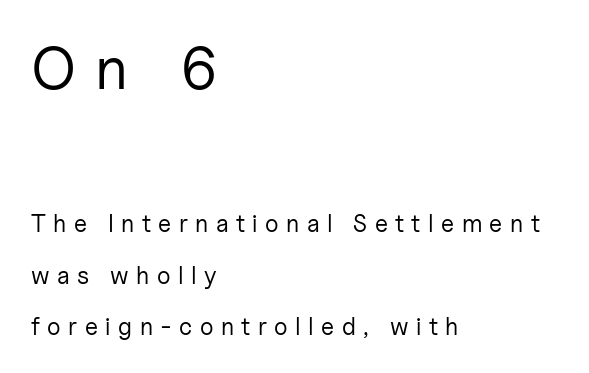
Rule under the text: the space is simply empty. The characters are drawn with everyday or finer stroke widths. Spacing between characters has been opened up far beyond the box default. Left-aligned paragraph, ragged on the right. Designer's note — italics off, roman on.
